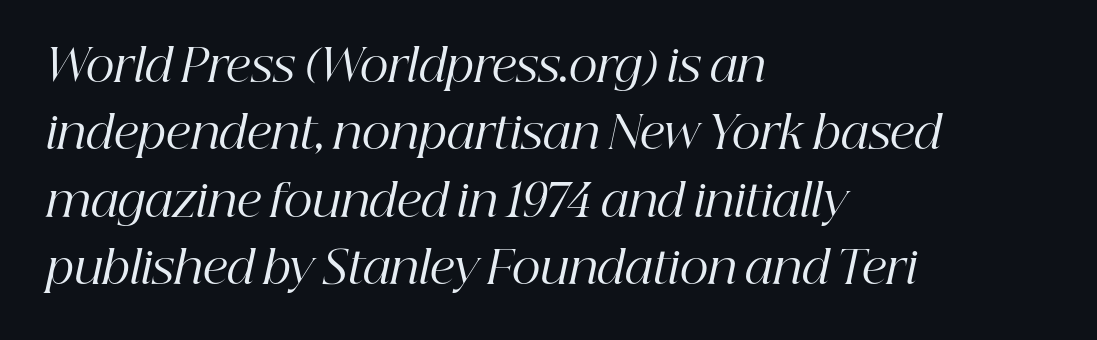
{"serif": "yes", "italic": "yes", "lean": "right", "slant_degrees": 12, "bold": "no", "weight": "regular", "width": "normal", "stroke_contrast": "high", "x_height": "medium", "monospaced": "no", "underline": "no", "align": "left", "line_spacing": "normal", "line_spacing_ratio": 1.5, "letter_spacing": "normal", "letter_spacing_em": 0.0, "glyph_px": 45}
